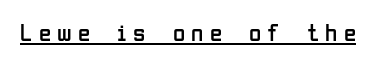
The image shows 25 px text type, upright; set unusually wide letter spacing (+0.25 em), underlined.
